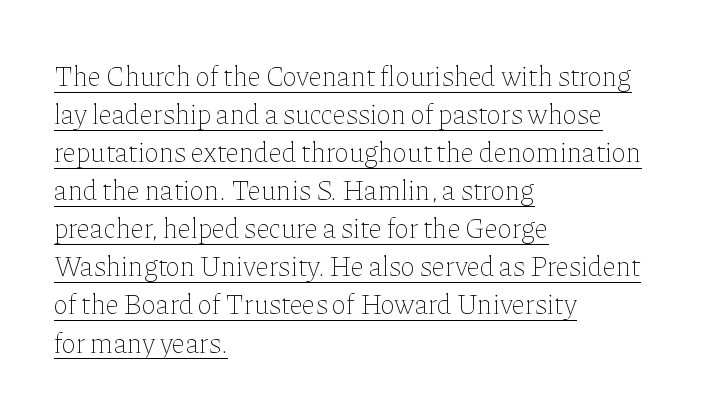
The image shows 28 px thin type, upright; set left-aligned, normal line spacing (1.36x), normal letter spacing, underlined; low stroke contrast and a medium x-height.
